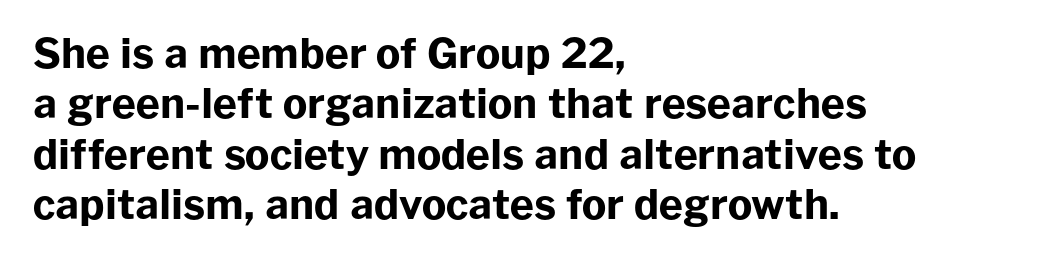
The image shows 41 px bold sans-serif type, upright; set left-aligned, line spacing 1.23x, normal letter spacing, not underlined; low stroke contrast and a medium x-height.
